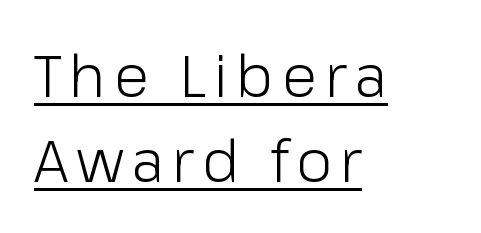
The image shows 58 px light sans-serif type, upright; set left-aligned, normal line spacing (1.46x), underlined; low stroke contrast and a medium x-height.
